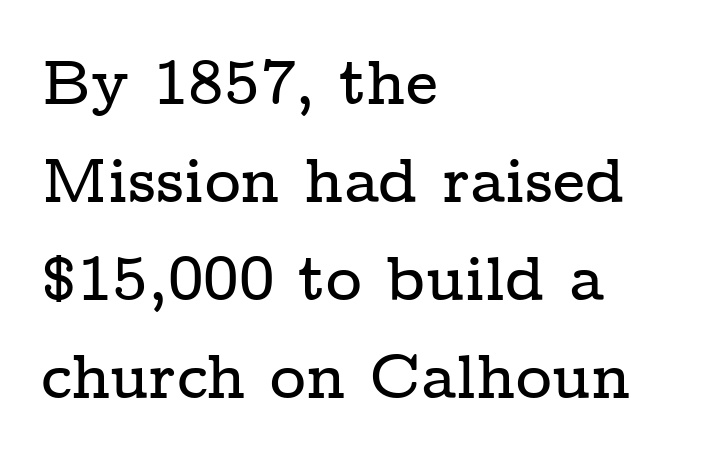
The image shows 62 px wide serif type, upright; set left-aligned, normal line spacing (1.58x), normal letter spacing, not underlined; low stroke contrast and a medium x-height.
